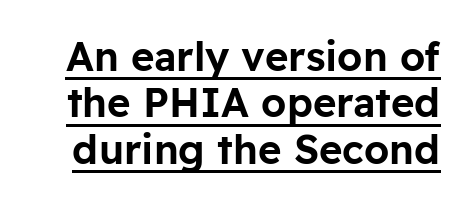
Q: Is the text italic (slanted)? A: No, it is upright.
Q: Is the typeface a serif or a sans-serif typeface? A: Sans-serif.
Q: Is the text underlined? A: Yes.
Q: Is the spacing between letters normal or unusually wide? A: Normal.
Q: Width (condensed, normal, or wide)? A: Normal.
Q: Stroke contrast? A: Low.
Q: x-height? A: Medium.
Q: Monospaced? A: No.
